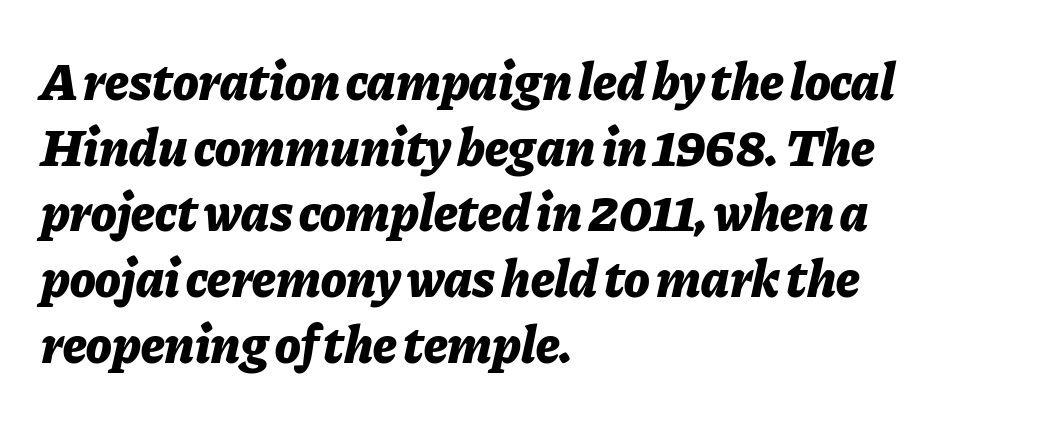
Characters follow at the spacing the type designer built in. A typesetter would mark this as italic. The rendering uses natural spacing where letterforms have individual widths. What weight is shown? A full bold with thick strokes. The setting favours the left margin, as ordinary paragraphs usually do. This rendering features lettering with no underline.
